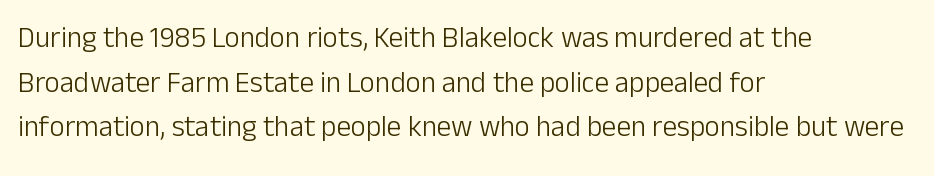
The image shows 29 px light sans-serif type, upright; set left-aligned, normal line spacing (1.54x), normal letter spacing, not underlined; low stroke contrast and a medium x-height.
